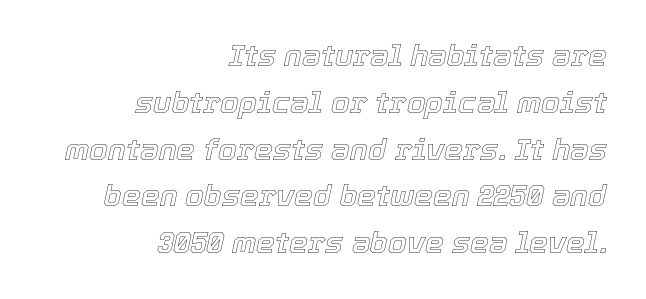
Q: Is the text italic (slanted)? A: Yes, it leans right by about 12 degrees.
Q: Is the text underlined? A: No.
Q: How is the paragraph aligned? A: Right-aligned.
Q: Is the spacing between letters normal or unusually wide? A: Normal.
Q: Is the spacing between lines tight, normal or loose? A: Normal.
Q: Width (condensed, normal, or wide)? A: Normal.
Q: x-height? A: Medium.
Q: Monospaced? A: No.
